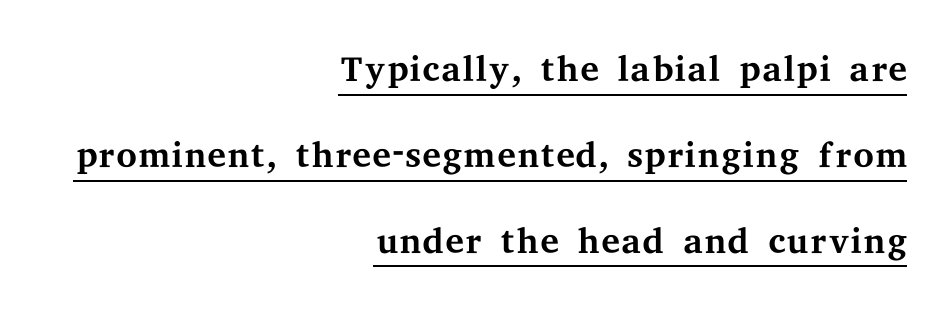
Q: Is the text bold? A: No.
Q: Is the text italic (slanted)? A: No, it is upright.
Q: Is the typeface a serif or a sans-serif typeface? A: Serif.
Q: Is the text underlined? A: Yes.
Q: How is the paragraph aligned? A: Right-aligned.
Q: Is the spacing between letters normal or unusually wide? A: Normal.
Q: Is the spacing between lines tight, normal or loose? A: Normal.
Q: Width (condensed, normal, or wide)? A: Wide.
Q: Stroke contrast? A: Medium.
Q: x-height? A: Medium.
Q: Monospaced? A: No.
